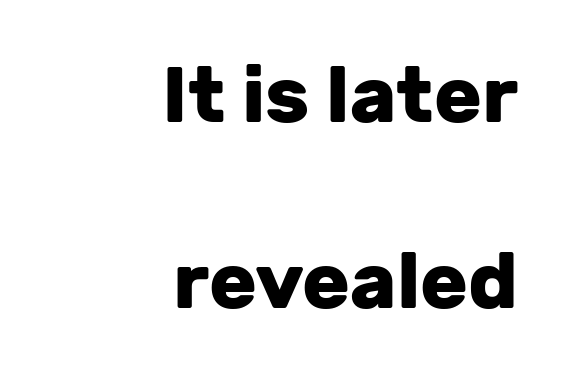
{"serif": "no", "italic": "no", "bold": "yes", "weight": "heavy", "width": "normal", "stroke_contrast": "low", "x_height": "medium", "monospaced": "no", "underline": "no", "align": "right", "line_spacing": "loose", "line_spacing_ratio": 2.36, "letter_spacing": "normal", "letter_spacing_em": 0.0, "glyph_px": 79}
